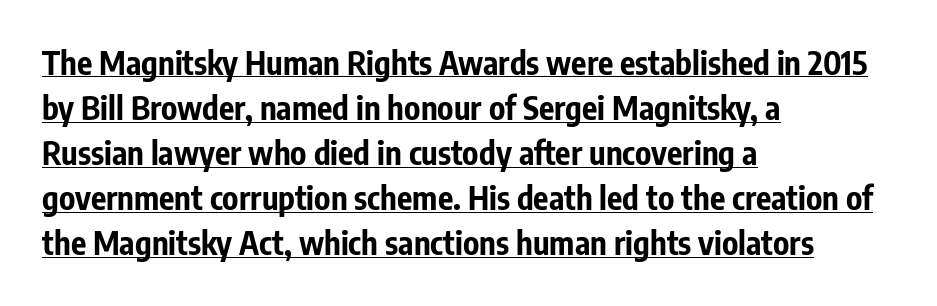
The image shows 32 px bold, condensed sans-serif type, upright; set left-aligned, normal line spacing (1.41x), normal letter spacing, underlined; low stroke contrast and a medium x-height.
